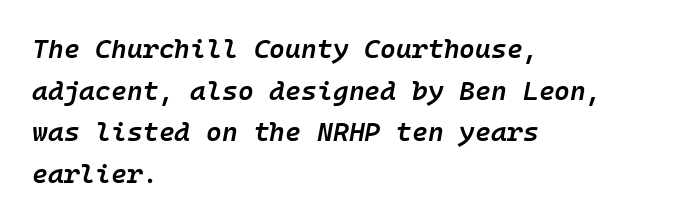
Q: Is the text bold? A: Semi-bold.
Q: Is the text italic (slanted)? A: Yes, it leans right by about 10 degrees.
Q: Is the text underlined? A: No.
Q: How is the paragraph aligned? A: Left-aligned.
Q: Is the spacing between letters normal or unusually wide? A: Normal.
Q: Is the spacing between lines tight, normal or loose? A: Normal.
